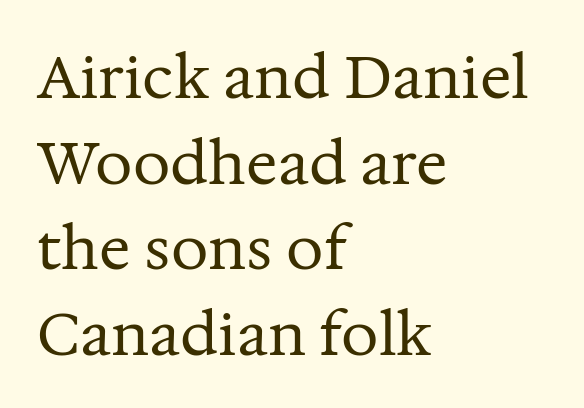
Caption: multi-line text, flush left, ragged right. Think of a printed novel: that variable character pitch is what you see here. The gaps between neighbouring characters are ordinary and unremarkable. You can tell from the footed stems that serif type was used.
